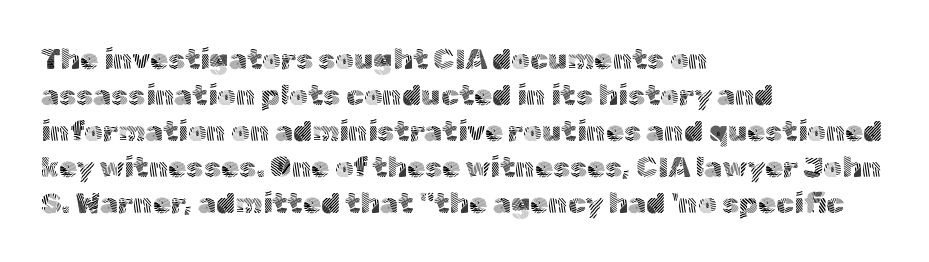
No heavy texture on the line: the type isn't bold. These lines are rendered in a variable-pitch font. The specimen omits any rule beneath the text block's lines. Examine the stroke ends and you'll find no serifs. Upright lettering throughout. Teacher's note: observe the even left margin — that is flush-left alignment.
